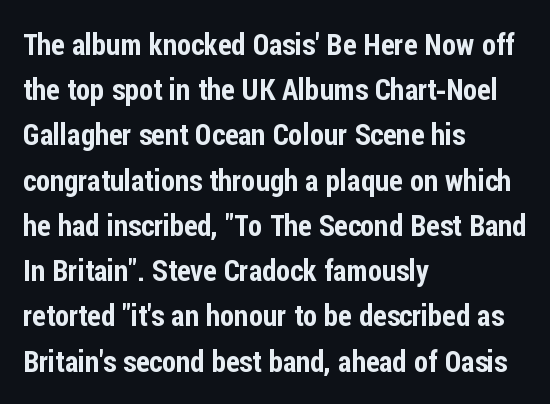
Q: Is the text italic (slanted)? A: No, it is upright.
Q: Is the typeface a serif or a sans-serif typeface? A: Sans-serif.
Q: Is the text underlined? A: No.
Q: How is the paragraph aligned? A: Left-aligned.
Q: Is the spacing between letters normal or unusually wide? A: Normal.
Q: Is the spacing between lines tight, normal or loose? A: Normal.
Q: Width (condensed, normal, or wide)? A: Condensed.
Q: Stroke contrast? A: Low.
Q: x-height? A: Medium.
Q: Monospaced? A: No.
